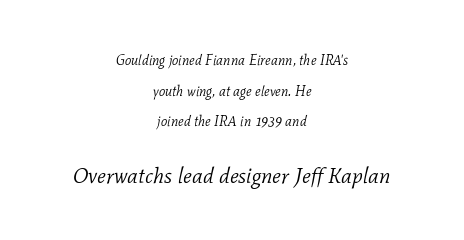
The image shows 22 px text type, italic (leaning right); set centered, loose line spacing (2.19x), normal letter spacing, not underlined; the second (bottom) block is 1.57x larger.
